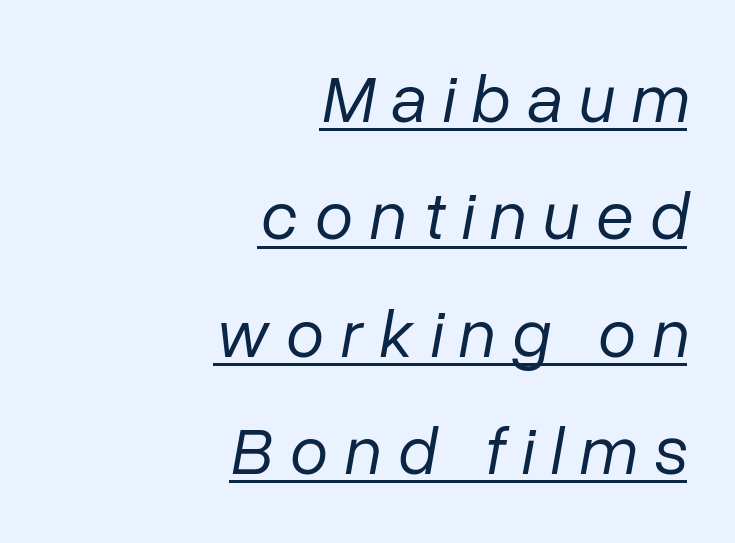
Q: Is the text bold? A: No.
Q: Is the text italic (slanted)? A: Yes, it leans right by about 10 degrees.
Q: Is the text underlined? A: Yes.
Q: How is the paragraph aligned? A: Right-aligned.
Q: Is the spacing between letters normal or unusually wide? A: Unusually wide.
Q: Is the spacing between lines tight, normal or loose? A: Normal.
Q: Width (condensed, normal, or wide)? A: Normal.
Q: Stroke contrast? A: Low.
Q: x-height? A: Medium.
Q: Monospaced? A: No.
